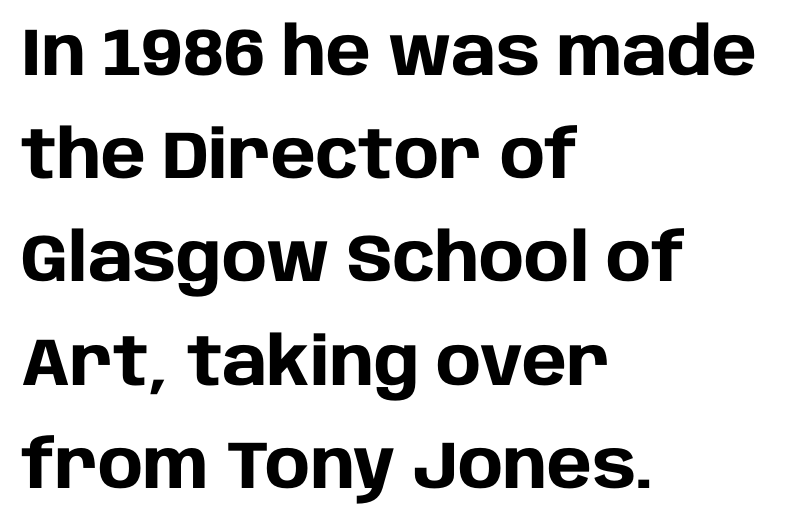
The image shows 67 px heavy sans-serif type, upright; set left-aligned, normal line spacing (1.54x), normal letter spacing, not underlined; low stroke contrast and a large x-height.
